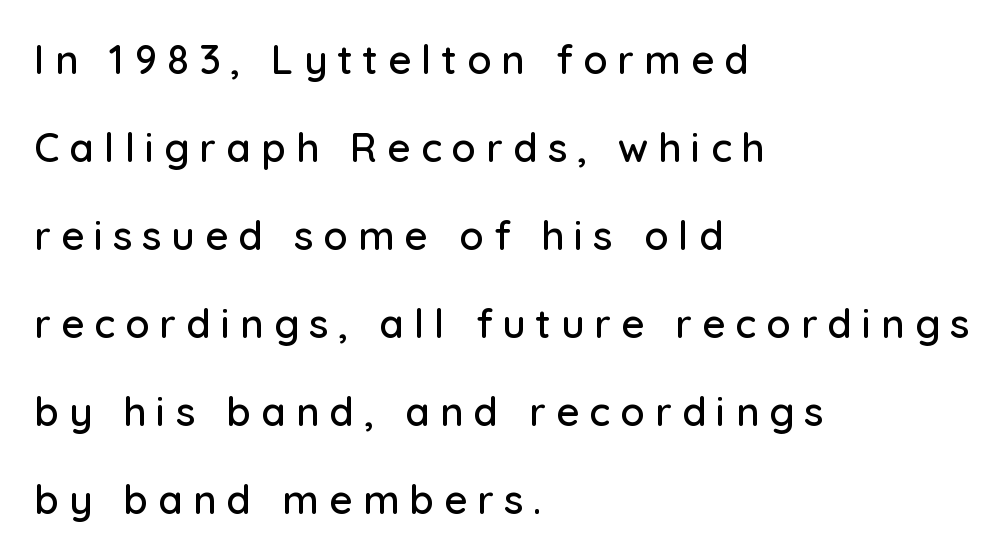
Tracking here is generous; glyphs stand well apart from one another. The setting favours the left margin, as ordinary paragraphs usually do. This block would shrink considerably if given ordinary leading; it's expanded now. Note the varied advance widths — an 'i' is clearly narrower than an 'm'. A typesetter would mark this as roman, not italic. The typeface chosen for these lines omits serifs.
